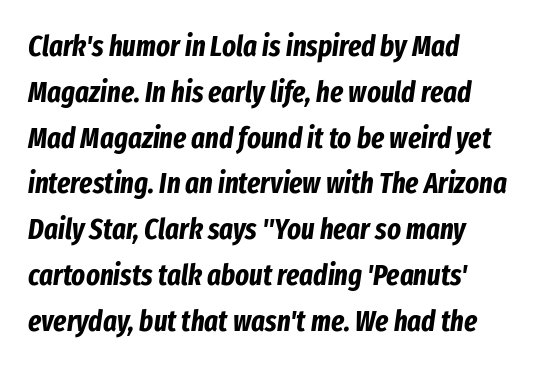
Leading: standard. How heavy is the stroke? Heavy — this is a bold. These lines were composed using italics. The passage shown has conventional tracking throughout. Unmarked baselines from the first word to the last. Notice how the passage keeps a crisp vertical edge on the left only.
